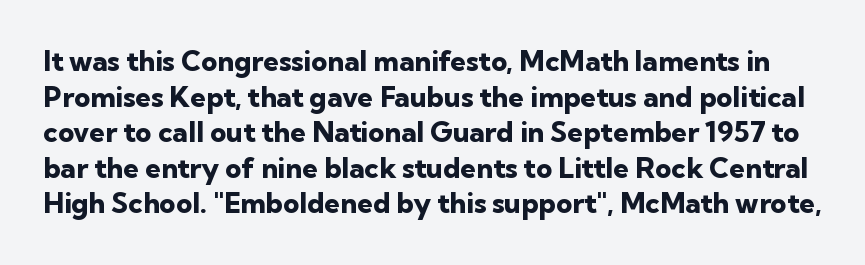
Q: Is the text bold? A: Yes.
Q: Is the text italic (slanted)? A: No, it is upright.
Q: Is the typeface a serif or a sans-serif typeface? A: Sans-serif.
Q: Is the text underlined? A: No.
Q: Is the spacing between letters normal or unusually wide? A: Normal.
Q: Is the spacing between lines tight, normal or loose? A: Normal.
Q: Width (condensed, normal, or wide)? A: Normal.
Q: Stroke contrast? A: Low.
Q: x-height? A: Medium.
Q: Monospaced? A: No.
